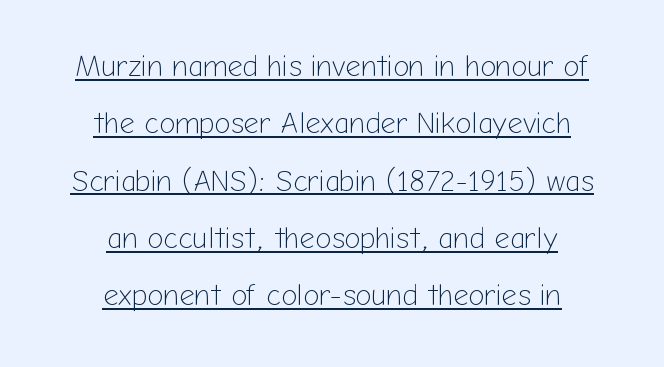
Q: Is the text bold? A: No.
Q: Is the text italic (slanted)? A: No, it is upright.
Q: Is the typeface a serif or a sans-serif typeface? A: Sans-serif.
Q: Is the text underlined? A: Yes.
Q: How is the paragraph aligned? A: Centered.
Q: Is the spacing between letters normal or unusually wide? A: Normal.
Q: Is the spacing between lines tight, normal or loose? A: Loose.
Q: Width (condensed, normal, or wide)? A: Normal.
Q: Stroke contrast? A: Low.
Q: x-height? A: Medium.
Q: Monospaced? A: No.
